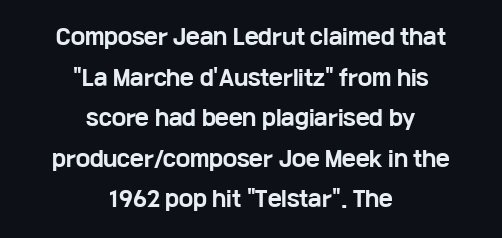
The image shows 21 px bold type, upright; set centered, loose line spacing (1.93x), normal letter spacing, not underlined.
